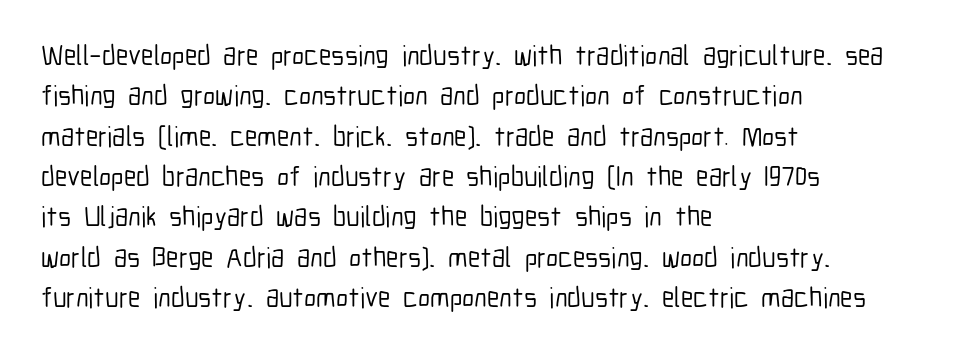
{"serif": "no", "italic": "no", "width": "condensed", "stroke_contrast": "low", "x_height": "medium", "monospaced": "no", "underline": "no", "align": "left", "line_spacing": "normal", "line_spacing_ratio": 1.44, "letter_spacing": "normal", "letter_spacing_em": 0.0, "glyph_px": 28}
